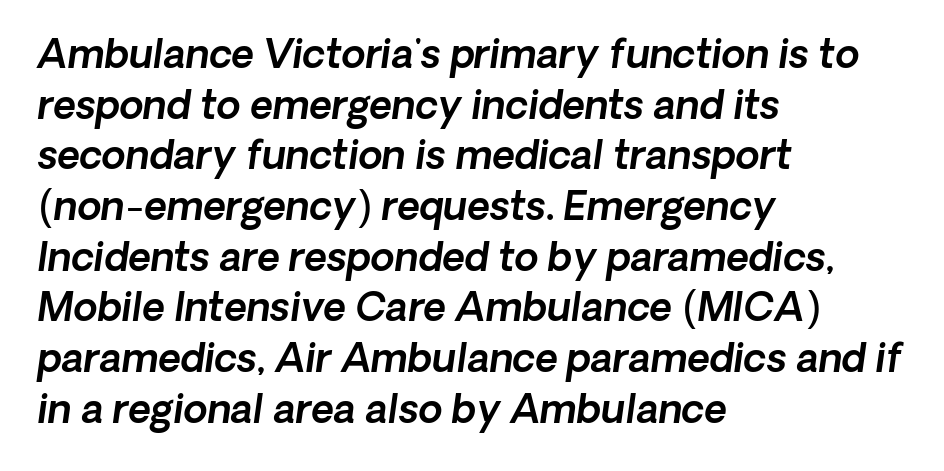
{"italic": "yes", "lean": "right", "slant_degrees": 8, "width": "normal", "x_height": "medium", "monospaced": "no", "underline": "no", "align": "left", "line_spacing": "normal", "line_spacing_ratio": 1.3, "letter_spacing": "normal", "letter_spacing_em": 0.0, "glyph_px": 39}
